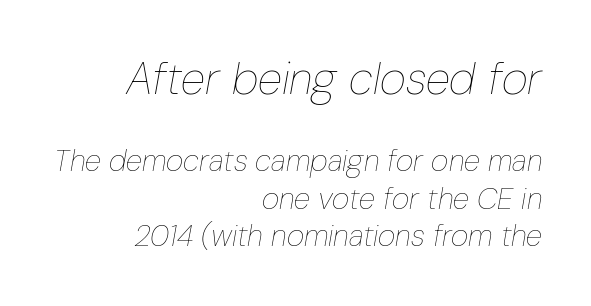
The more generous point size was reserved for the upper chunk. Is the letter spacing exaggerated? No — it looks like the ordinary default. The passage shown is not underscored anywhere. Varying glyph widths throughout — classic text-font behaviour. Weight: regular or lighter. If you measured baseline to baseline, you'd find a middling distance.
